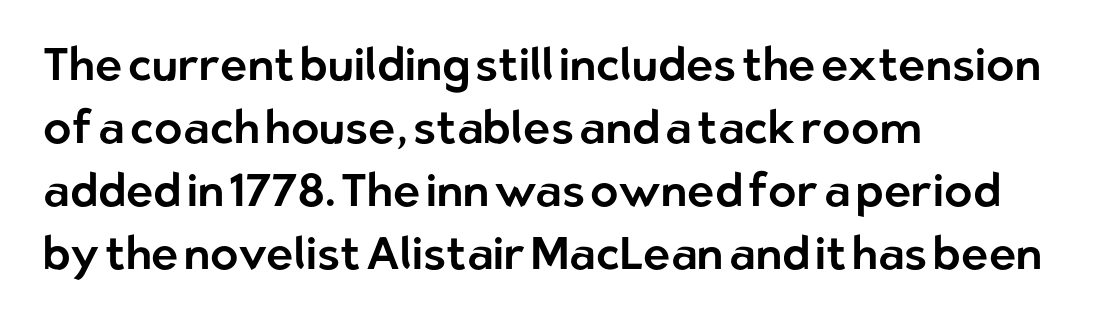
The image shows 46 px sans-serif type, upright; set left-aligned, normal line spacing (1.37x), normal letter spacing, not underlined; low stroke contrast and a medium x-height.
